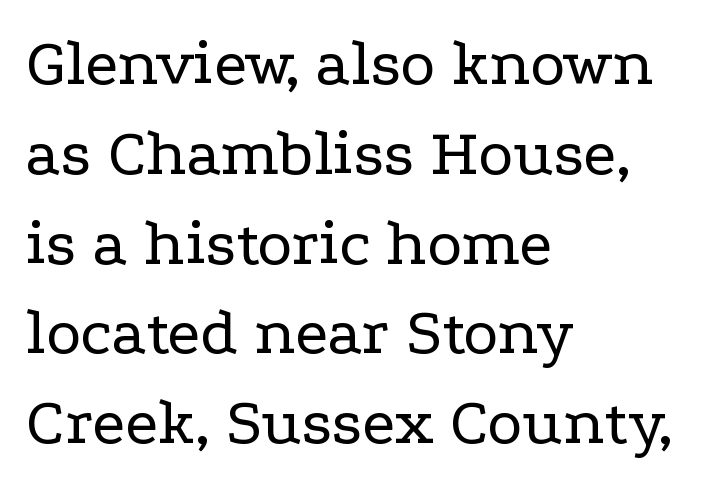
Rendered with straight, roman letterforms. This sample is left-justified, so line endings fall wherever the words run out. Is this a fixed-width face? No — the glyphs have proportional, varying widths. A normal amount of white space separates one row of letters from the next. You can tell from the footed stems that serif type was used.
